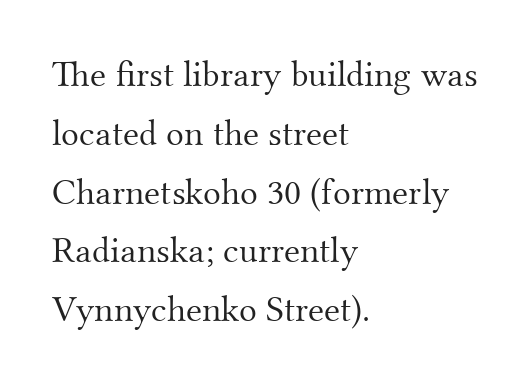
Q: Is the text bold? A: No.
Q: Is the text italic (slanted)? A: No, it is upright.
Q: Is the typeface a serif or a sans-serif typeface? A: Serif.
Q: Is the text underlined? A: No.
Q: How is the paragraph aligned? A: Left-aligned.
Q: Is the spacing between letters normal or unusually wide? A: Normal.
Q: Is the spacing between lines tight, normal or loose? A: Normal.
Q: Width (condensed, normal, or wide)? A: Normal.
Q: Stroke contrast? A: Medium.
Q: x-height? A: Small.
Q: Monospaced? A: No.
